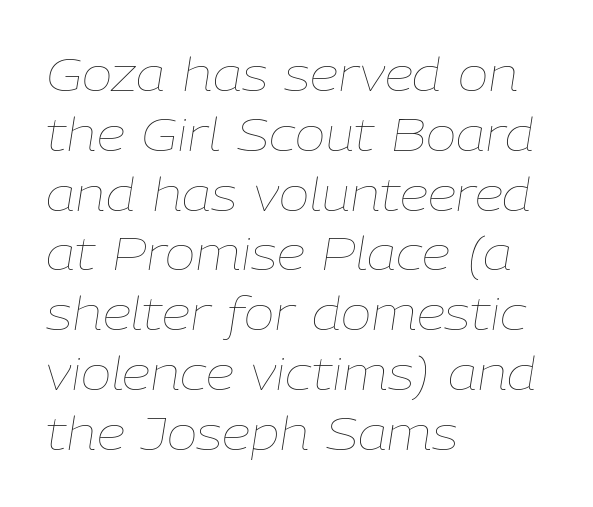
Quick note: italic. The strip under each line holds only bare page. Typeset ragged right — the left edge is the straight one. These lines sit exactly where default settings would place them. This sample has the flowing, uneven cadence of proportional lettering. The weight tops out at a normal text grade.
